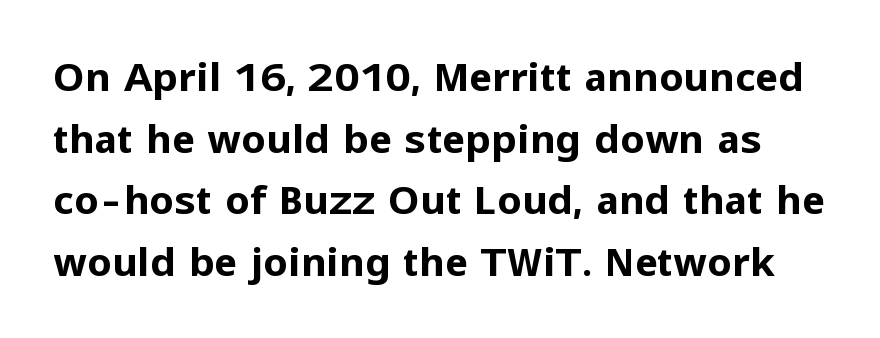
{"serif": "no", "italic": "no", "bold": "yes", "weight": "bold", "width": "normal", "stroke_contrast": "low", "x_height": "medium", "monospaced": "no", "underline": "no", "line_spacing": "normal", "line_spacing_ratio": 1.58, "letter_spacing": "normal", "letter_spacing_em": 0.0, "glyph_px": 39}
